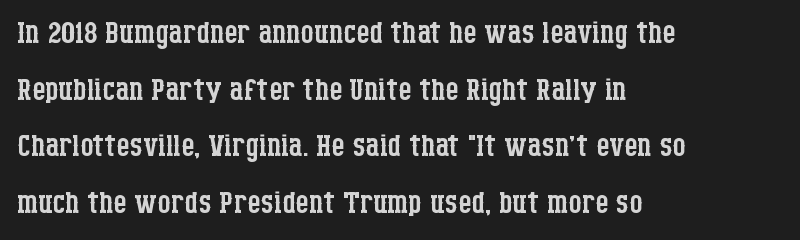
The image shows 42 px regular-weight, condensed serif type, upright; set left-aligned, normal line spacing (1.35x), normal letter spacing, not underlined; low stroke contrast and a large x-height.
